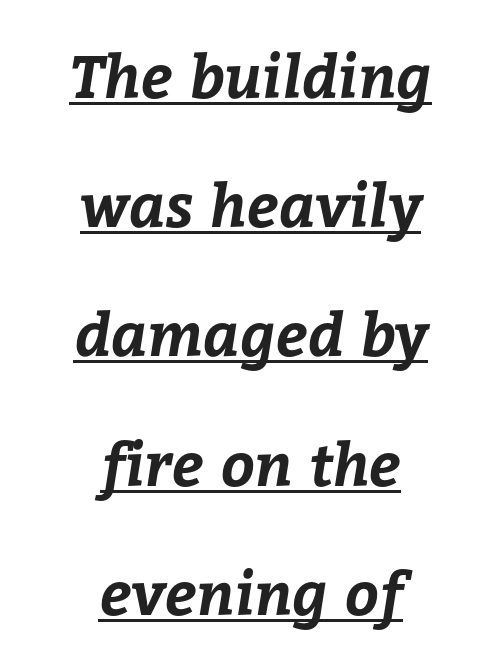
The image shows 59 px bold type; set centered, loose line spacing (2.19x), normal letter spacing, underlined; low stroke contrast and a medium x-height.
